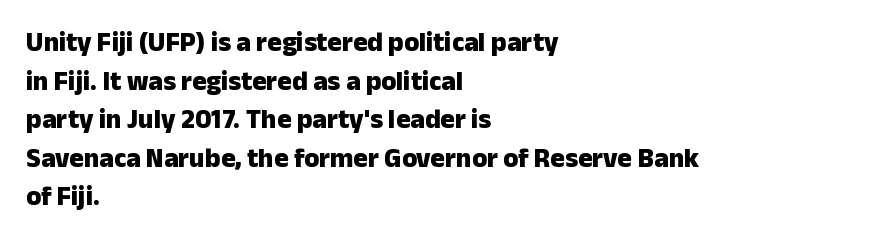
The glyphs are unaccompanied by any horizontal stroke below them. Alignment: flush left. Its strokes are broad and dark, the hallmark of bold type. Designer's note — italics off, roman on.
